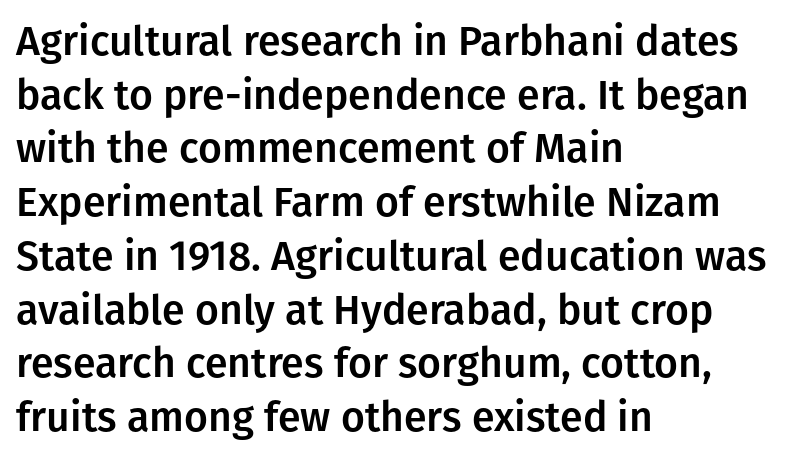
{"serif": "no", "italic": "no", "width": "normal", "stroke_contrast": "low", "x_height": "medium", "monospaced": "no", "underline": "no", "align": "left", "line_spacing": "normal", "line_spacing_ratio": 1.31, "letter_spacing": "normal", "letter_spacing_em": 0.0, "glyph_px": 41}
